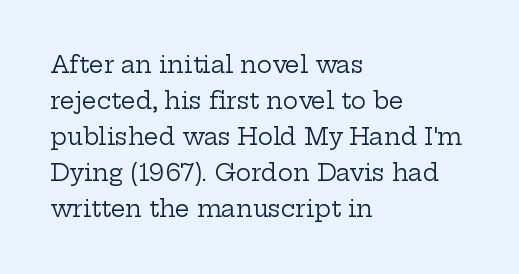
{"italic": "no", "bold": "no", "underline": "no", "align": "left", "line_spacing": "normal", "line_spacing_ratio": 1.56, "letter_spacing": "normal", "letter_spacing_em": 0.0, "glyph_px": 23}
